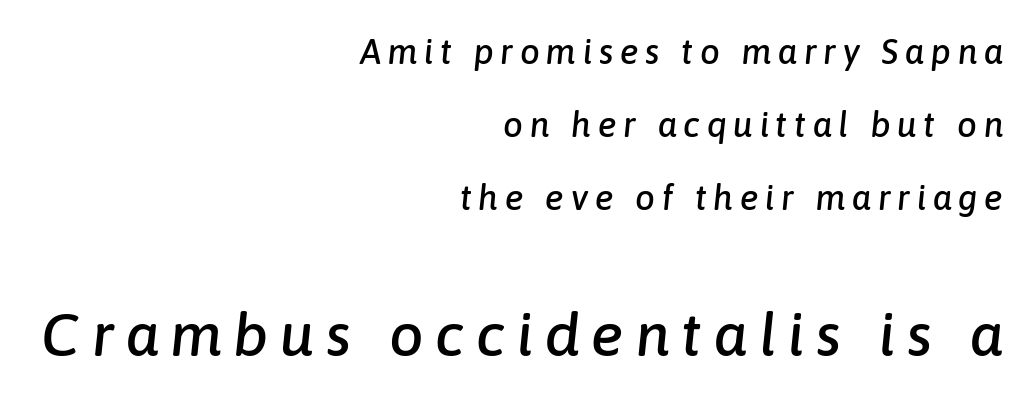
The image shows 61 px text type, italic (leaning right); set right-aligned, loose line spacing (2.09x), not underlined; the second (bottom) block is 1.74x larger; low stroke contrast and a medium x-height.
